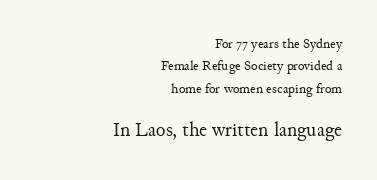
{"italic": "no", "bold": "no", "underline": "no", "align": "right", "line_spacing": "normal", "line_spacing_ratio": 1.59, "letter_spacing": "normal", "letter_spacing_em": 0.0, "larger_block": "second", "size_ratio": 1.43, "glyph_px": 20}
